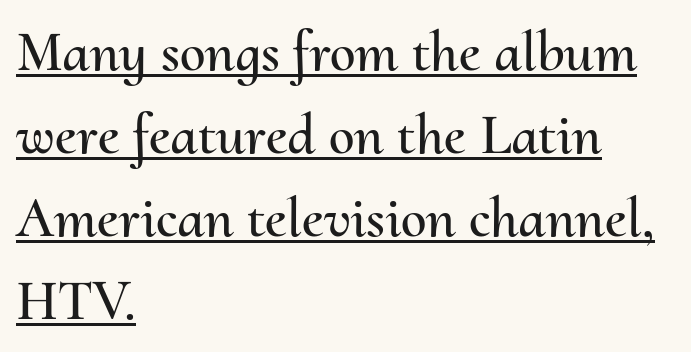
The image shows 58 px text type, upright; set left-aligned, normal line spacing (1.43x), normal letter spacing, underlined; medium stroke contrast and a small x-height.
